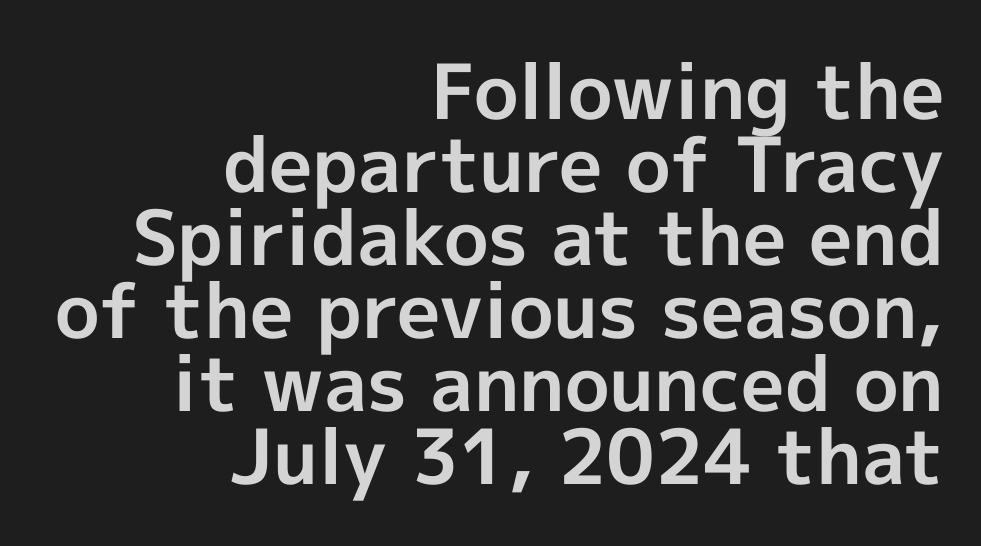
The passage shown is typeset with a sans-serif family. Short and long lines alike share a common ending point at right. This rendering leaves character spacing at its baseline value. Posture: upright roman. The strip under each line holds only bare page.
